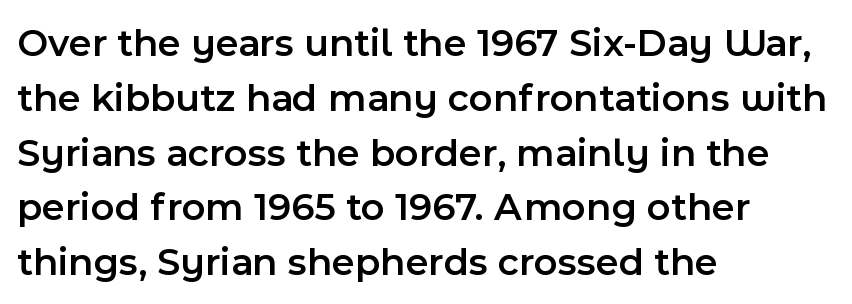
The image shows 40 px semibold sans-serif type, upright; set left-aligned, normal line spacing (1.37x), normal letter spacing, not underlined; a medium x-height.
